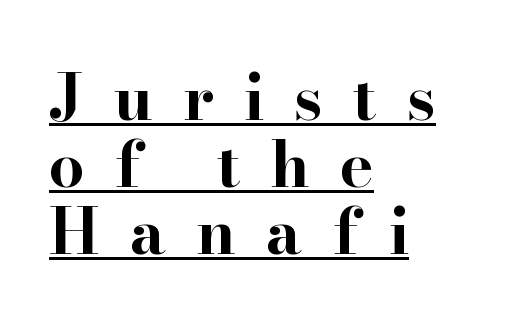
{"serif": "yes", "italic": "no", "bold": "yes", "weight": "bold", "width": "wide", "stroke_contrast": "high", "x_height": "small", "monospaced": "no", "underline": "yes", "align": "left", "line_spacing": "tight", "line_spacing_ratio": 1.06, "letter_spacing": "wide", "letter_spacing_em": 0.48, "glyph_px": 63}
